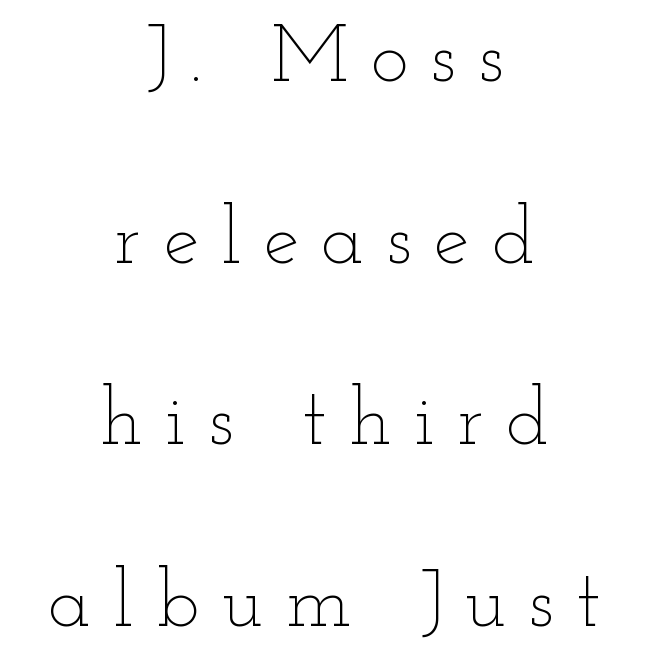
Q: Is the text bold? A: No.
Q: Is the text italic (slanted)? A: No, it is upright.
Q: Is the text underlined? A: No.
Q: How is the paragraph aligned? A: Centered.
Q: Is the spacing between letters normal or unusually wide? A: Unusually wide.
Q: Is the spacing between lines tight, normal or loose? A: Loose.
Q: Width (condensed, normal, or wide)? A: Wide.
Q: Stroke contrast? A: Low.
Q: x-height? A: Small.
Q: Monospaced? A: No.
